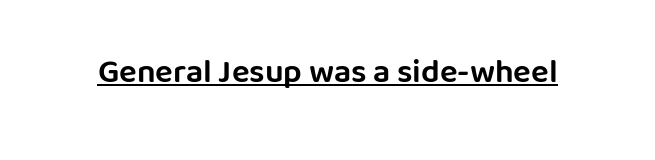
{"serif": "no", "italic": "no", "width": "normal", "stroke_contrast": "low", "x_height": "large", "monospaced": "no", "underline": "yes", "letter_spacing": "normal", "letter_spacing_em": 0.0, "glyph_px": 33}
